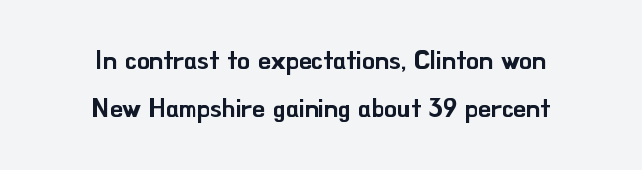
Q: Is the text italic (slanted)? A: No, it is upright.
Q: Is the text underlined? A: No.
Q: How is the paragraph aligned? A: Centered.
Q: Is the spacing between letters normal or unusually wide? A: Normal.
Q: Is the spacing between lines tight, normal or loose? A: Loose.
